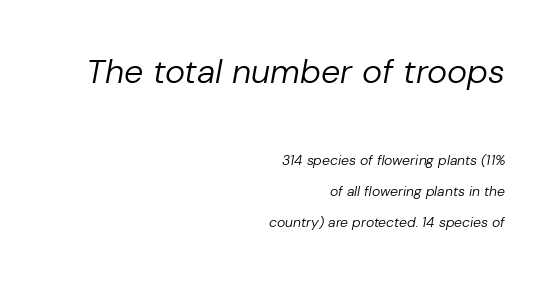
Q: Is the text bold? A: No.
Q: Is the text italic (slanted)? A: Yes, it leans right by about 10 degrees.
Q: Is the text underlined? A: No.
Q: How is the paragraph aligned? A: Right-aligned.
Q: Is the spacing between letters normal or unusually wide? A: Normal.
Q: Is the spacing between lines tight, normal or loose? A: Loose.
Q: Which block of text is set in a larger size, the first (top) or the second (bottom)? A: The first (top) one.
Q: Width (condensed, normal, or wide)? A: Normal.
Q: Stroke contrast? A: Low.
Q: x-height? A: Medium.
Q: Monospaced? A: No.
